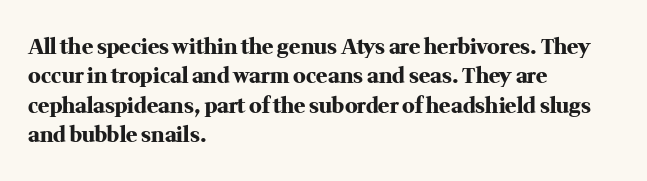
{"italic": "no", "bold": "yes", "underline": "no", "align": "left", "line_spacing": "normal", "line_spacing_ratio": 1.4, "letter_spacing": "normal", "letter_spacing_em": 0.0, "glyph_px": 21}
